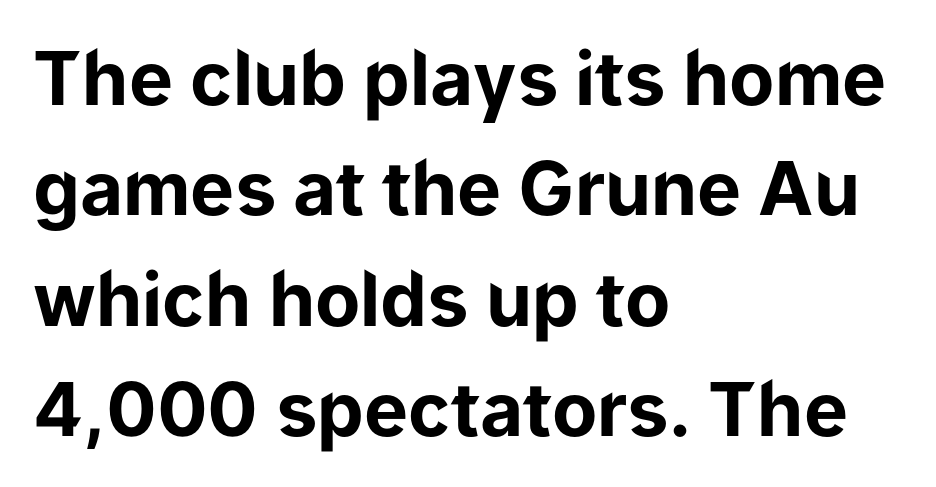
{"serif": "no", "italic": "no", "bold": "yes", "weight": "bold", "width": "normal", "stroke_contrast": "low", "x_height": "medium", "monospaced": "no", "underline": "no", "align": "left", "line_spacing": "normal", "line_spacing_ratio": 1.49, "letter_spacing": "normal", "letter_spacing_em": 0.0, "glyph_px": 74}
